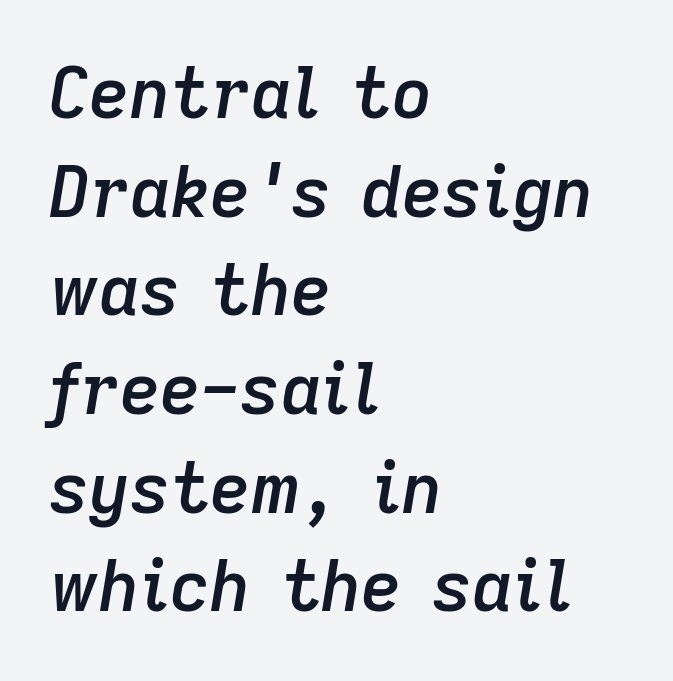
Q: Is the text bold? A: Semi-bold.
Q: Is the text italic (slanted)? A: Yes, it leans right by about 9 degrees.
Q: Is the text underlined? A: No.
Q: How is the paragraph aligned? A: Left-aligned.
Q: Is the spacing between letters normal or unusually wide? A: Normal.
Q: Is the spacing between lines tight, normal or loose? A: Normal.
Q: Width (condensed, normal, or wide)? A: Normal.
Q: Stroke contrast? A: Low.
Q: x-height? A: Medium.
Q: Monospaced? A: No.
